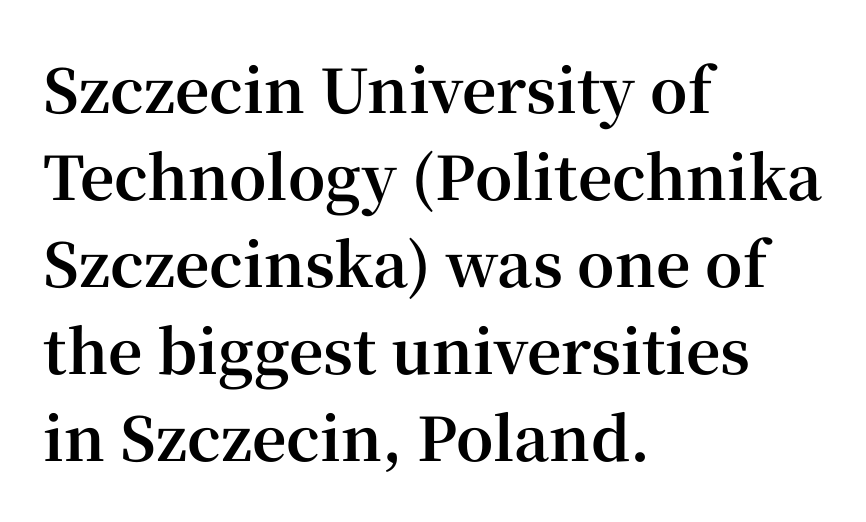
{"serif": "yes", "italic": "no", "bold": "yes", "weight": "bold", "width": "normal", "stroke_contrast": "high", "x_height": "medium", "monospaced": "no", "underline": "no", "align": "left", "line_spacing": "normal", "line_spacing_ratio": 1.45, "letter_spacing": "normal", "letter_spacing_em": 0.0, "glyph_px": 60}
